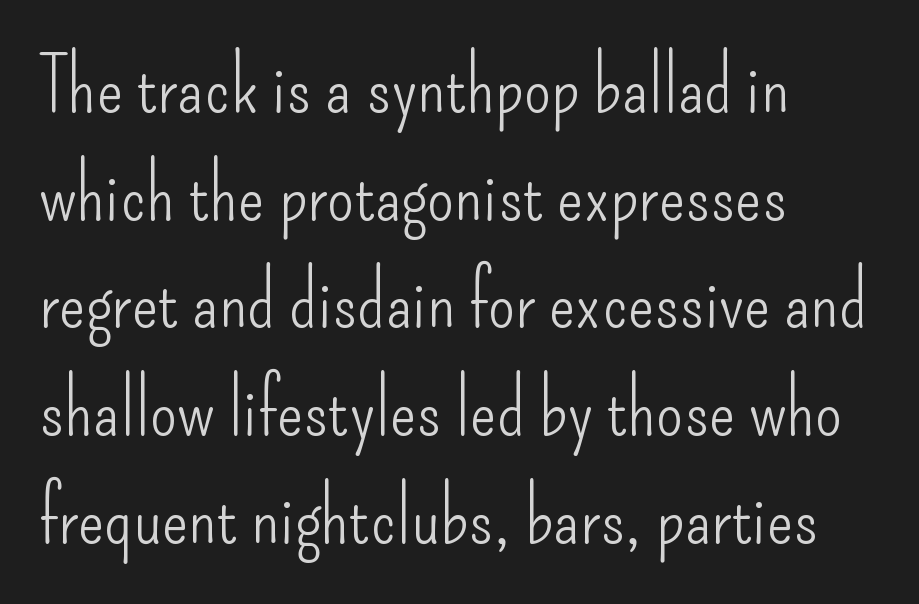
Q: Is the text bold? A: No.
Q: Is the text italic (slanted)? A: No, it is upright.
Q: Is the typeface a serif or a sans-serif typeface? A: Sans-serif.
Q: Is the text underlined? A: No.
Q: How is the paragraph aligned? A: Left-aligned.
Q: Is the spacing between letters normal or unusually wide? A: Normal.
Q: Is the spacing between lines tight, normal or loose? A: Normal.
Q: Width (condensed, normal, or wide)? A: Condensed.
Q: Stroke contrast? A: Low.
Q: x-height? A: Small.
Q: Monospaced? A: No.
